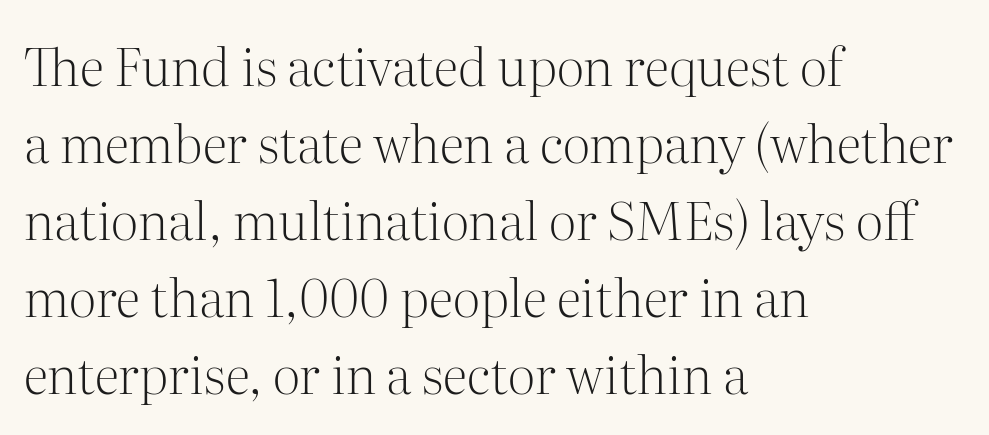
The image shows 52 px light serif type, upright; set left-aligned, normal line spacing (1.48x), normal letter spacing, not underlined; medium stroke contrast and a medium x-height.
